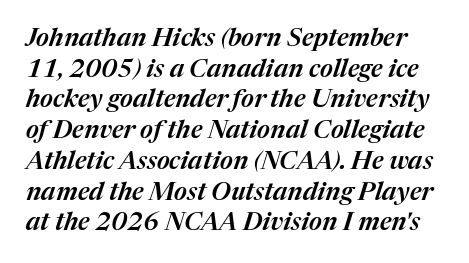
The glyphs look as if they've been sheared to an angle. Nothing unusual about the tracking: characters are spaced as the font intends. Lines of text with bare space underneath.
